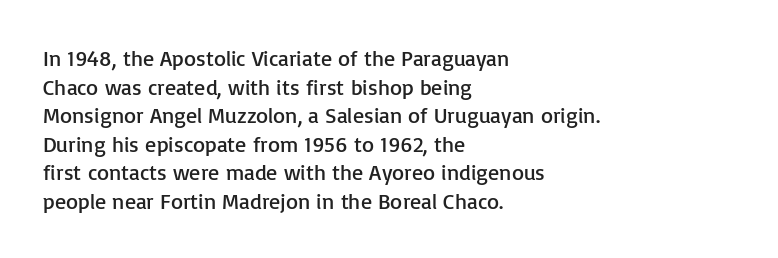
The image shows 22 px text type, upright; set left-aligned, normal line spacing (1.3x), normal letter spacing, not underlined.
